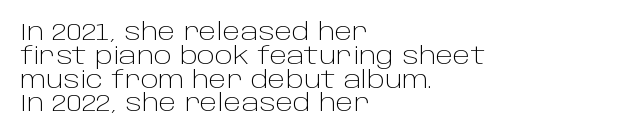
The image shows 24 px text type, upright; set left-aligned, tight line spacing (0.99x), normal letter spacing, not underlined.
